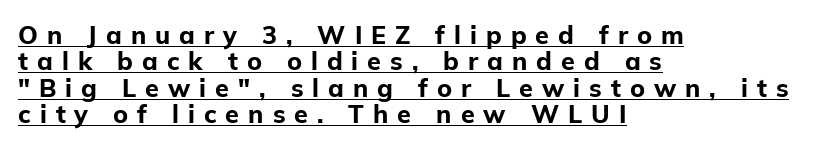
The image shows 25 px bold type, upright; set left-aligned, tight line spacing (1.06x), unusually wide letter spacing (+0.36 em), underlined.
